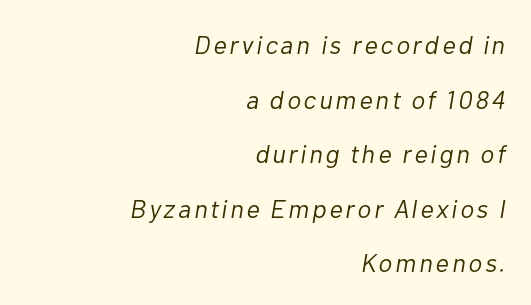
Q: Is the text bold? A: No.
Q: Is the text italic (slanted)? A: Yes, it leans right by about 10 degrees.
Q: Is the text underlined? A: No.
Q: How is the paragraph aligned? A: Right-aligned.
Q: Is the spacing between lines tight, normal or loose? A: Loose.
